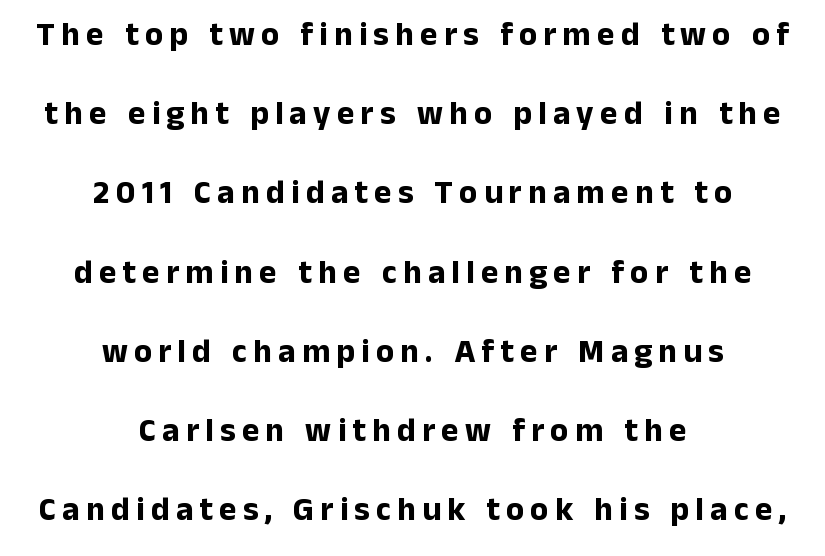
The image shows 33 px bold sans-serif type, upright; set centered, loose line spacing (2.4x), not underlined; low stroke contrast and a medium x-height.
